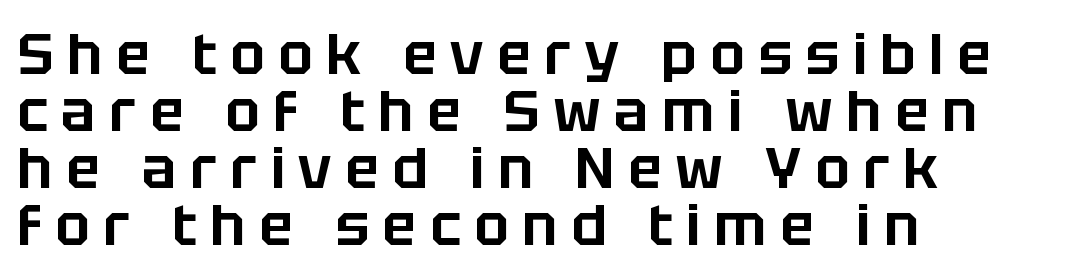
The image shows 57 px sans-serif type, upright; set left-aligned, tight line spacing (1.0x), unusually wide letter spacing (+0.24 em), not underlined; low stroke contrast and a large x-height.
